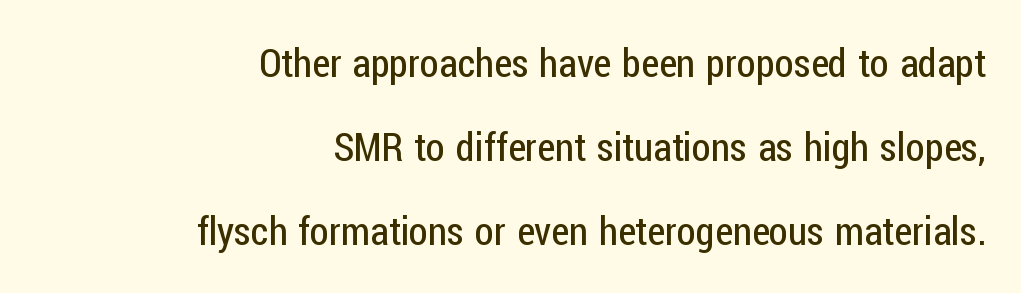
{"serif": "no", "italic": "no", "bold": "no", "weight": "regular", "width": "condensed", "stroke_contrast": "low", "x_height": "medium", "monospaced": "no", "underline": "no", "align": "right", "line_spacing": "loose", "line_spacing_ratio": 2.16, "letter_spacing": "normal", "letter_spacing_em": 0.0, "glyph_px": 39}
